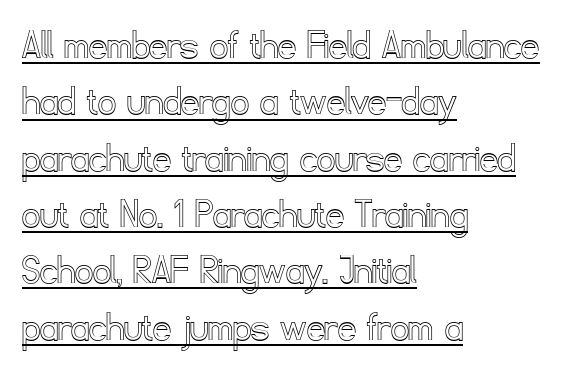
The passage is arranged the way most books set body copy — flush left. The face used here is proportionally spaced, like ordinary book or web type. Each new line begins a customary step beneath the previous one. This rendering features underlined lettering. The type sits square on the baseline with zero lean.
